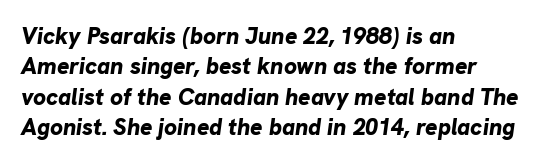
{"italic": "yes", "lean": "right", "slant_degrees": 8, "bold": "yes", "underline": "no", "align": "left", "line_spacing": "normal", "line_spacing_ratio": 1.32, "letter_spacing": "normal", "letter_spacing_em": 0.0, "glyph_px": 23}
